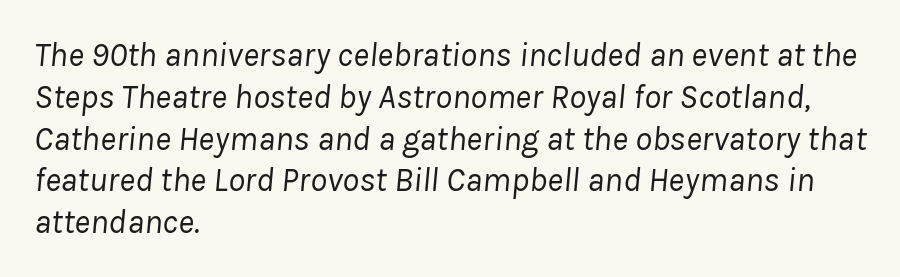
{"italic": "yes", "lean": "right", "slant_degrees": 8, "bold": "no", "weight": "regular", "width": "normal", "stroke_contrast": "low", "x_height": "medium", "monospaced": "no", "underline": "no", "align": "left", "line_spacing_ratio": 1.23, "letter_spacing": "normal", "letter_spacing_em": 0.0, "glyph_px": 34}
